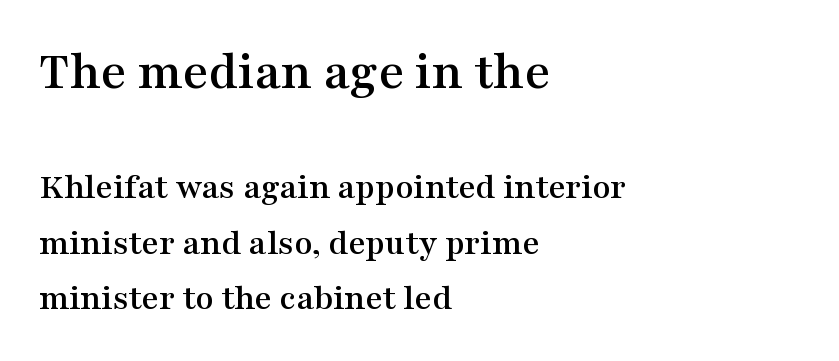
The image shows 55 px wide serif type, upright; set left-aligned, normal line spacing (1.5x), normal letter spacing, not underlined; the first (top) block is 1.49x larger; medium stroke contrast and a medium x-height.
